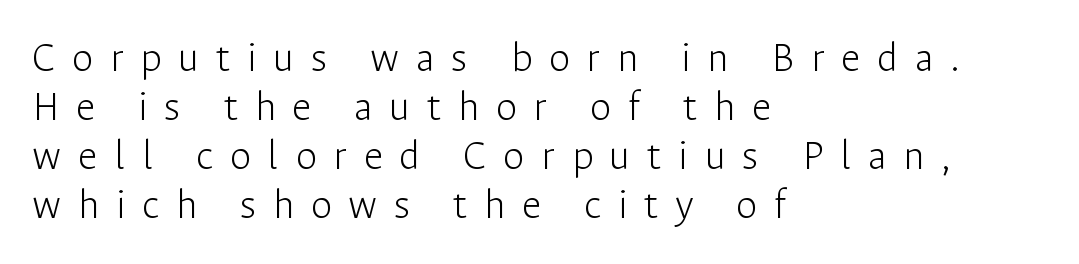
Stem width sits at or under what a default text font uses. Do the characters align in a grid? No, the font is proportional. Spacing between characters has been opened up far beyond the box default. Alignment: flush left.
